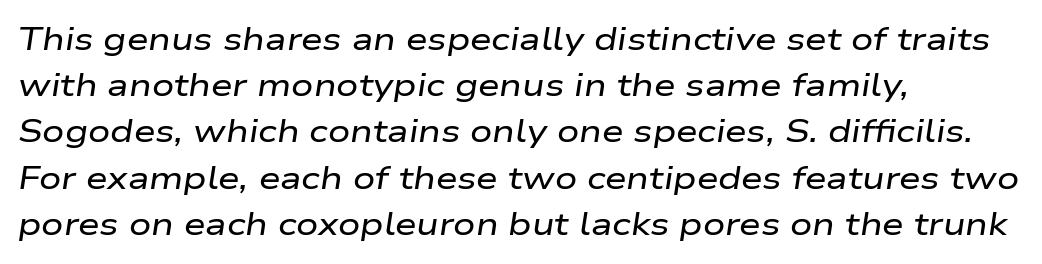
Q: Is the text italic (slanted)? A: Yes, it leans right by about 9 degrees.
Q: Is the text underlined? A: No.
Q: How is the paragraph aligned? A: Left-aligned.
Q: Is the spacing between letters normal or unusually wide? A: Normal.
Q: Is the spacing between lines tight, normal or loose? A: Normal.
Q: Width (condensed, normal, or wide)? A: Wide.
Q: Stroke contrast? A: Low.
Q: x-height? A: Medium.
Q: Monospaced? A: No.
